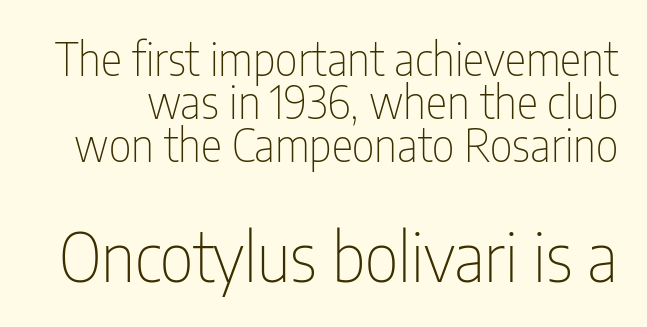
Tightly led — the rows are bunched. The characters display no serif detailing; their extremities are plain. Designer's note — italics off, roman on. Character size in the trailing block exceeds that of the leading block. These lines are rendered in a variable-pitch font. The weight would be labelled regular, book, light, or lighter still.
